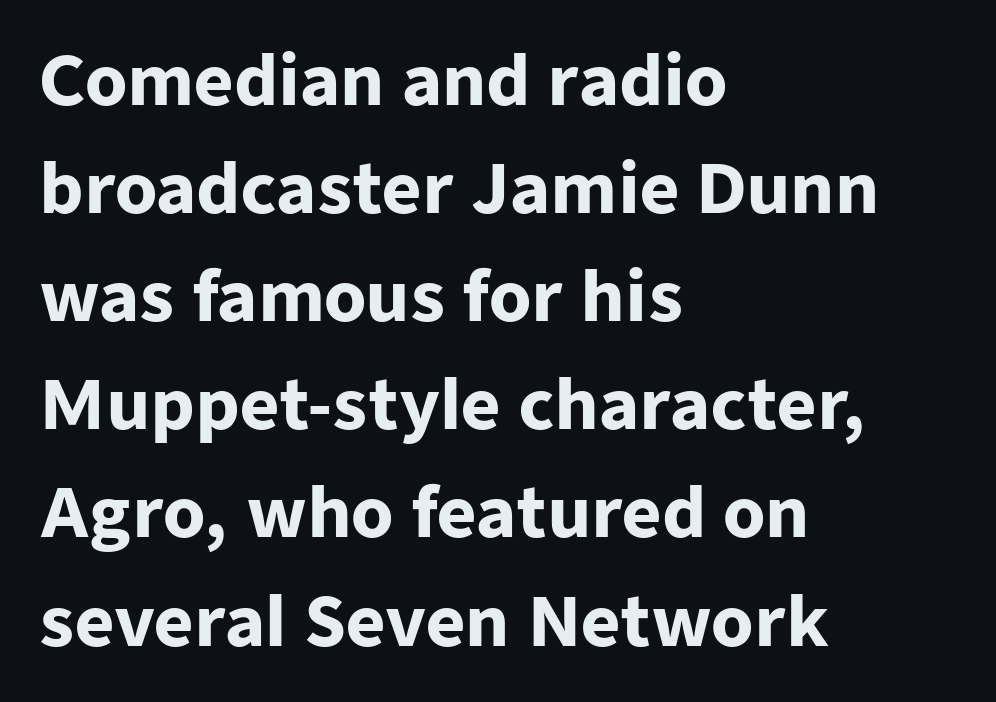
{"serif": "no", "italic": "no", "bold": "yes", "weight": "heavy", "width": "normal", "stroke_contrast": "low", "x_height": "medium", "monospaced": "no", "underline": "no", "align": "left", "line_spacing": "normal", "line_spacing_ratio": 1.59, "letter_spacing": "normal", "letter_spacing_em": 0.0, "glyph_px": 68}
